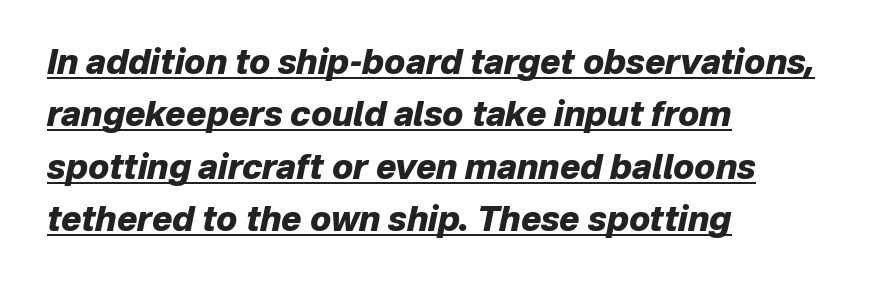
{"italic": "yes", "lean": "right", "slant_degrees": 12, "bold": "yes", "weight": "heavy", "width": "normal", "stroke_contrast": "low", "x_height": "medium", "monospaced": "no", "underline": "yes", "align": "left", "line_spacing": "normal", "line_spacing_ratio": 1.54, "letter_spacing": "normal", "letter_spacing_em": 0.0, "glyph_px": 34}
